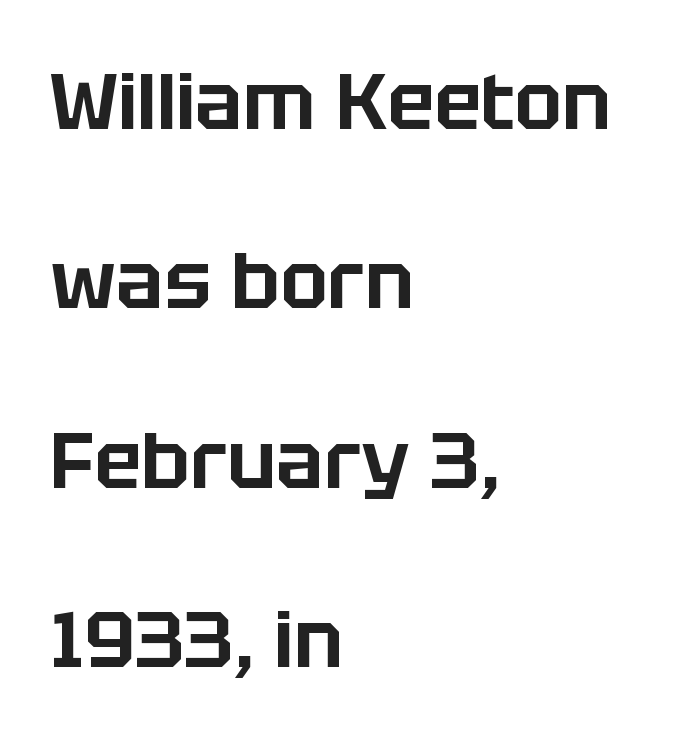
{"serif": "no", "italic": "no", "width": "normal", "stroke_contrast": "low", "x_height": "large", "monospaced": "no", "underline": "no", "align": "left", "line_spacing": "loose", "line_spacing_ratio": 2.27, "letter_spacing": "normal", "letter_spacing_em": 0.0, "glyph_px": 79}
